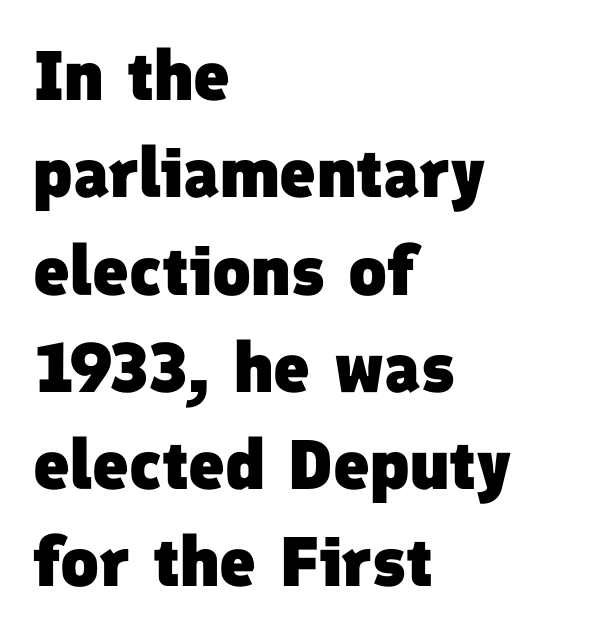
Note the varied advance widths — an 'i' is clearly narrower than an 'm'. The text block is weighted toward the left margin, trailing off unevenly rightward. Does extra space separate the letters? No, they use regular spacing. The foot of each line stays bare and open. Regarding leading, the lines here are spaced in the standard way.
